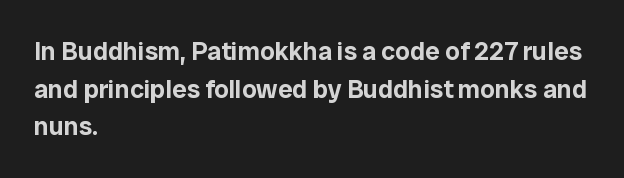
Q: Is the text italic (slanted)? A: No, it is upright.
Q: Is the text underlined? A: No.
Q: How is the paragraph aligned? A: Left-aligned.
Q: Is the spacing between letters normal or unusually wide? A: Normal.
Q: Is the spacing between lines tight, normal or loose? A: Normal.
